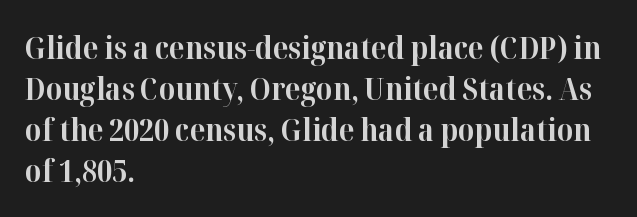
The image shows 31 px bold serif type, upright; set left-aligned, normal line spacing (1.32x), normal letter spacing, not underlined; high stroke contrast and a medium x-height.
